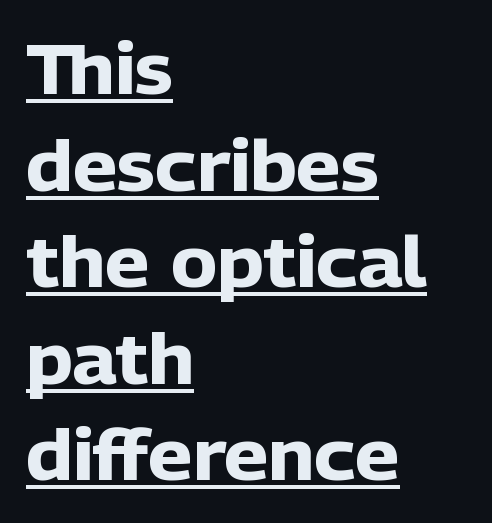
{"serif": "no", "italic": "no", "bold": "yes", "weight": "heavy", "width": "normal", "stroke_contrast": "low", "x_height": "medium", "monospaced": "no", "underline": "yes", "align": "left", "line_spacing": "normal", "line_spacing_ratio": 1.38, "letter_spacing": "normal", "letter_spacing_em": 0.0, "glyph_px": 70}
